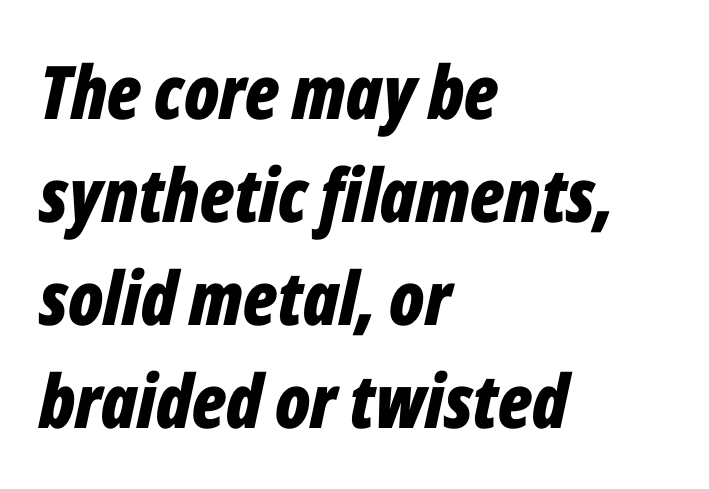
{"italic": "yes", "lean": "right", "slant_degrees": 12, "bold": "yes", "weight": "bold", "width": "condensed", "stroke_contrast": "low", "x_height": "medium", "monospaced": "no", "underline": "no", "align": "left", "line_spacing": "normal", "line_spacing_ratio": 1.39, "letter_spacing": "normal", "letter_spacing_em": 0.0, "glyph_px": 74}
